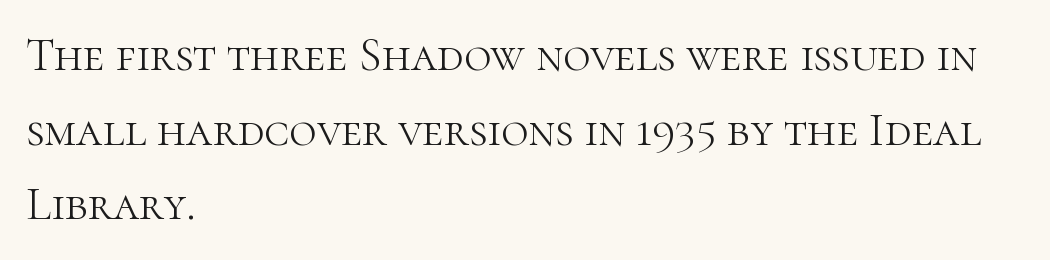
This is not heavy type; no bold has been used. Students, observe: this is what conventionally led text looks like. Note the varied advance widths — an 'i' is clearly narrower than an 'm'. These lines are composed in type with serifs. Glance below the letters and you will spot only blank space.
